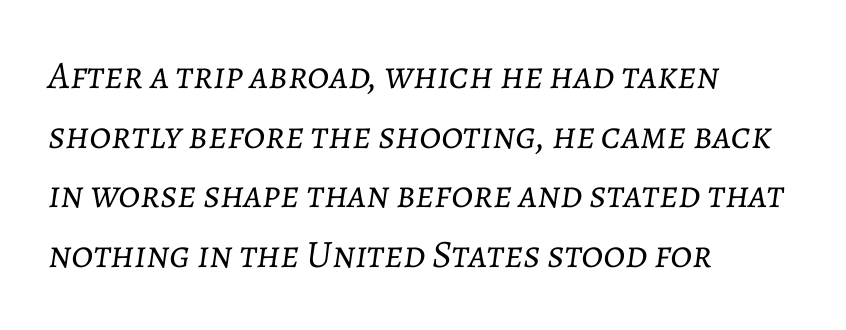
Here the glyphs are tracked normally, forming tight word shapes. Looks like regular typesetting: each glyph gets only the width it needs. Weight: in the light-to-regular range. The passage shown is not underscored anywhere. Every row of glyphs begins at an identical x-position on the left.
